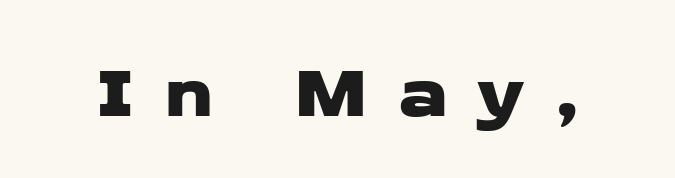
Q: Is the typeface a serif or a sans-serif typeface? A: Sans-serif.
Q: Is the text underlined? A: No.
Q: Is the spacing between letters normal or unusually wide? A: Unusually wide.
Q: Width (condensed, normal, or wide)? A: Wide.
Q: Stroke contrast? A: Low.
Q: x-height? A: Medium.
Q: Monospaced? A: No.
